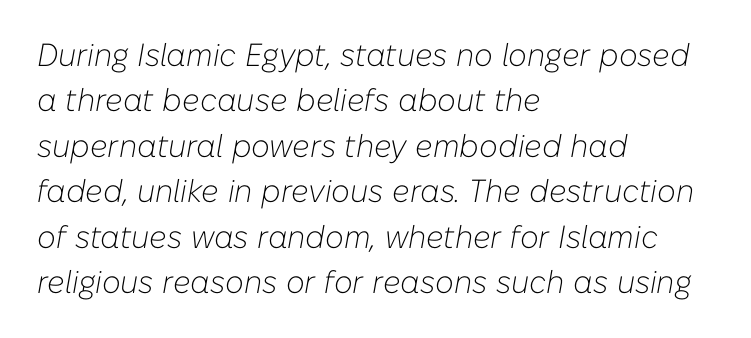
The image shows 32 px light type, italic (leaning right); set left-aligned, normal line spacing (1.42x), normal letter spacing, not underlined; low stroke contrast and a medium x-height.
